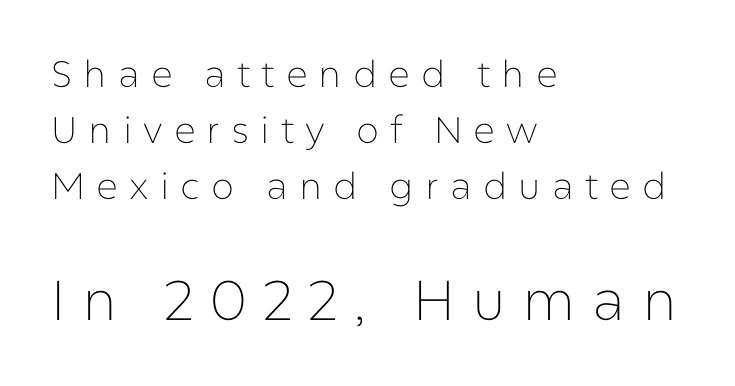
{"serif": "no", "italic": "no", "bold": "no", "weight": "thin", "width": "normal", "stroke_contrast": "low", "x_height": "medium", "monospaced": "no", "underline": "no", "align": "left", "line_spacing": "normal", "line_spacing_ratio": 1.52, "letter_spacing": "wide", "letter_spacing_em": 0.3, "larger_block": "second", "size_ratio": 1.51, "glyph_px": 56}
